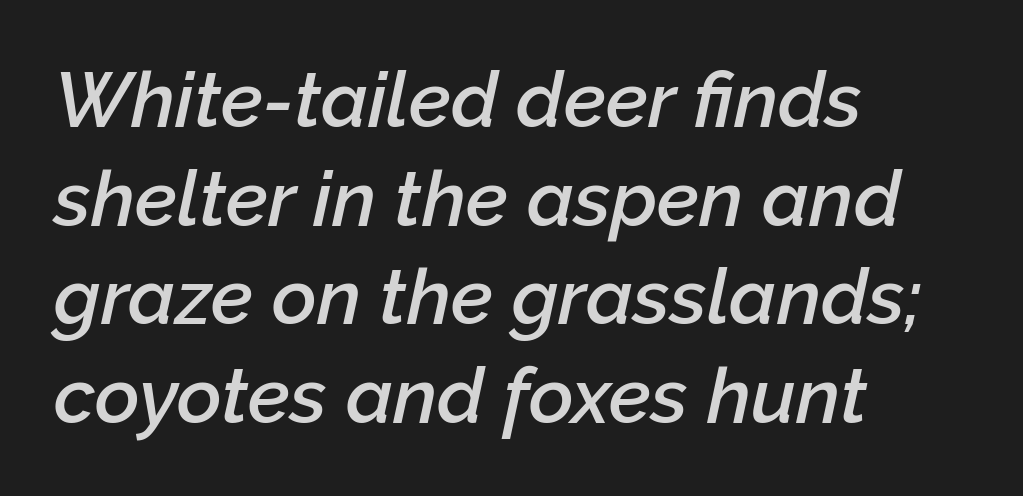
{"italic": "yes", "lean": "right", "slant_degrees": 12, "bold": "semi", "weight": "semibold", "width": "normal", "stroke_contrast": "low", "x_height": "medium", "monospaced": "no", "underline": "no", "align": "left", "line_spacing": "normal", "line_spacing_ratio": 1.28, "letter_spacing": "normal", "letter_spacing_em": 0.0, "glyph_px": 77}
